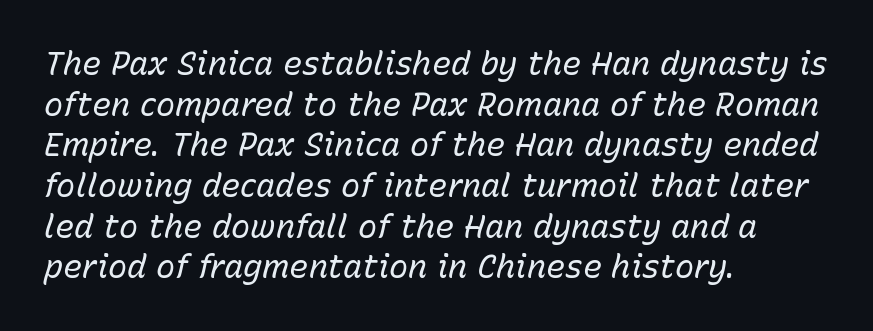
The image shows 32 px regular-weight type, italic (leaning right); set left-aligned, normal line spacing (1.27x), normal letter spacing, not underlined; low stroke contrast and a medium x-height.
